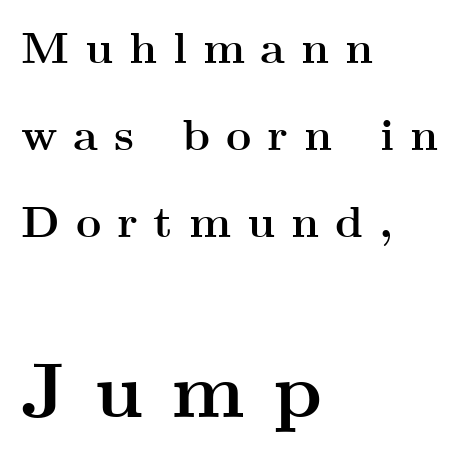
The image shows 77 px semibold, wide serif type, upright; set left-aligned, loose line spacing (1.98x), unusually wide letter spacing (+0.36 em), not underlined; the second (bottom) block is 1.75x larger; medium stroke contrast and a small x-height.
